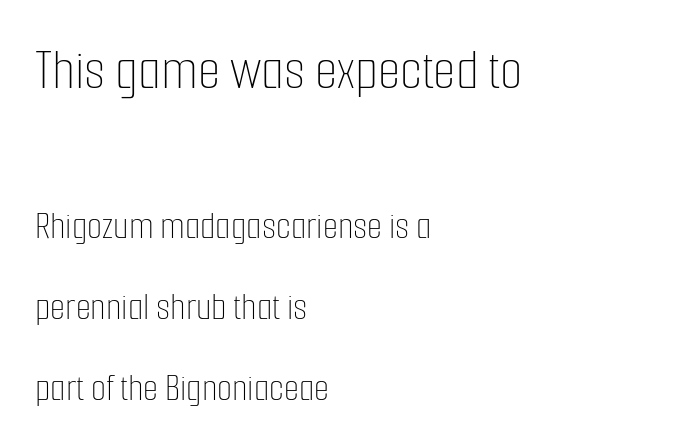
Is the stroke heavy? The answer is a plain regular-or-lighter. You could not count columns in this text — the font is proportionally spaced. Underlining? Definitely not there. The letters stand upright; this is a roman face. The compositor pushed each line to the left boundary. You get the large type first, then a drop to smaller type.
